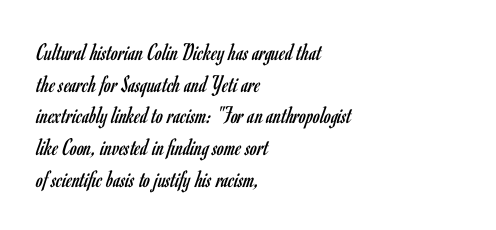
Q: Is the text bold? A: No.
Q: Is the text italic (slanted)? A: Yes.
Q: Is the text underlined? A: No.
Q: How is the paragraph aligned? A: Left-aligned.
Q: Is the spacing between letters normal or unusually wide? A: Normal.
Q: Is the spacing between lines tight, normal or loose? A: Normal.
